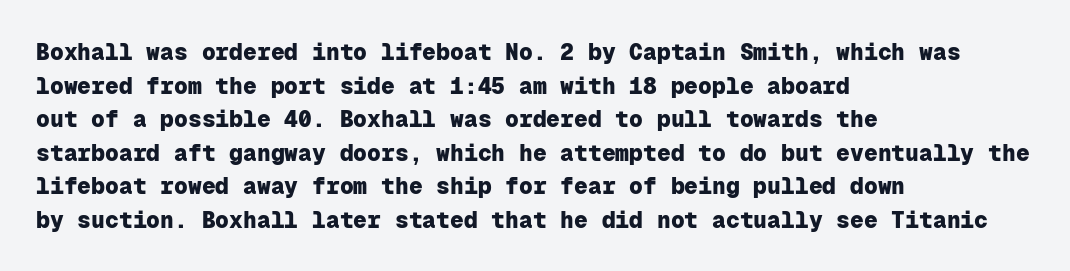
The image shows 23 px bold type, upright; set left-aligned, normal line spacing (1.46x), normal letter spacing, not underlined.
